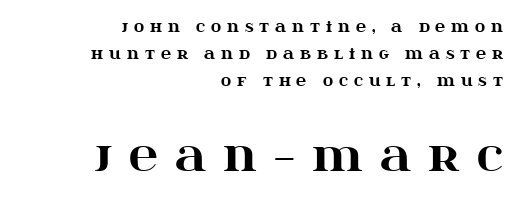
Q: Is the text bold? A: Yes.
Q: Is the text italic (slanted)? A: No, it is upright.
Q: Is the typeface a serif or a sans-serif typeface? A: Serif.
Q: Is the text underlined? A: No.
Q: How is the paragraph aligned? A: Right-aligned.
Q: Is the spacing between letters normal or unusually wide? A: Unusually wide.
Q: Is the spacing between lines tight, normal or loose? A: Loose.
Q: Which block of text is set in a larger size, the first (top) or the second (bottom)? A: The second (bottom) one.
Q: Width (condensed, normal, or wide)? A: Wide.
Q: Stroke contrast? A: High.
Q: x-height? A: Large.
Q: Monospaced? A: No.
